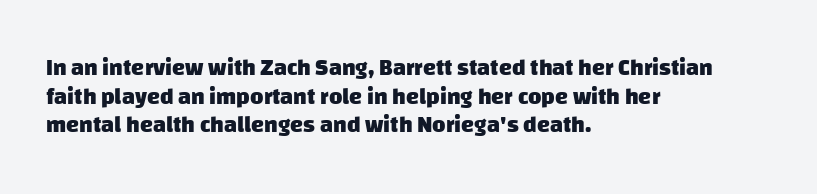
The image shows 23 px bold type; set left-aligned, line spacing 1.24x, normal letter spacing, not underlined.
